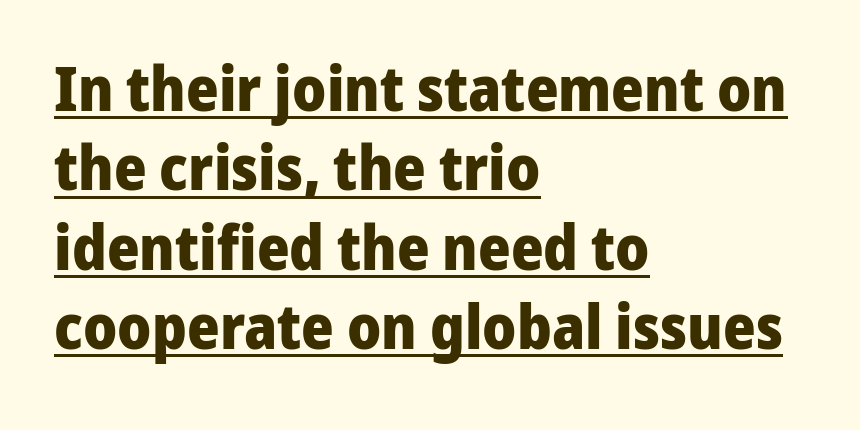
The image shows 62 px heavy sans-serif type, upright; set left-aligned, normal line spacing (1.28x), normal letter spacing, underlined; low stroke contrast and a medium x-height.
